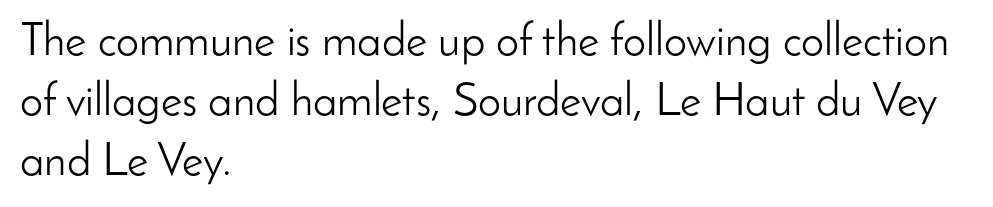
Q: Is the text bold? A: No.
Q: Is the text italic (slanted)? A: No, it is upright.
Q: Is the typeface a serif or a sans-serif typeface? A: Sans-serif.
Q: Is the text underlined? A: No.
Q: How is the paragraph aligned? A: Left-aligned.
Q: Is the spacing between letters normal or unusually wide? A: Normal.
Q: Is the spacing between lines tight, normal or loose? A: Normal.
Q: Width (condensed, normal, or wide)? A: Normal.
Q: Stroke contrast? A: Low.
Q: x-height? A: Small.
Q: Monospaced? A: No.
